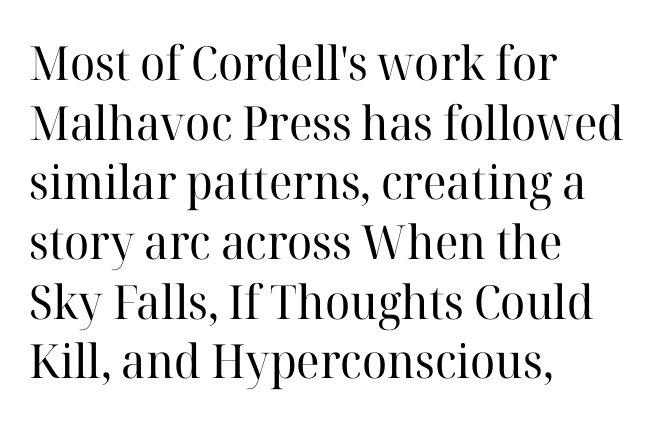
The image shows 47 px regular-weight serif type, upright; set left-aligned, normal line spacing (1.27x), normal letter spacing, not underlined; high stroke contrast and a medium x-height.
